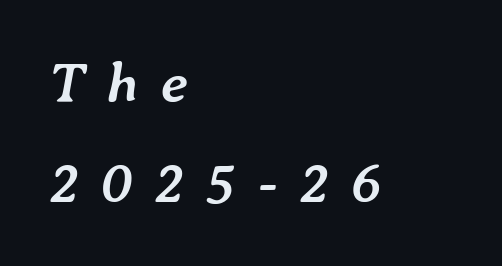
An italicized treatment has been applied to the whole sample. This sample has the flowing, uneven cadence of proportional lettering. Thick stems and heavy bowls — unmistakably bold. A clean baseline with only descenders dipping below it.
